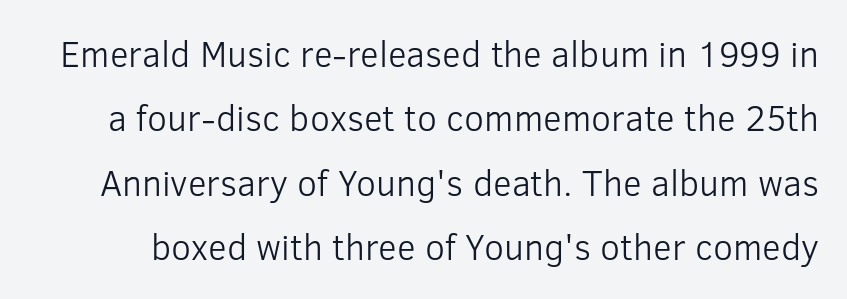
Q: Is the text bold? A: No.
Q: Is the text italic (slanted)? A: No, it is upright.
Q: Is the typeface a serif or a sans-serif typeface? A: Sans-serif.
Q: Is the text underlined? A: No.
Q: Is the spacing between letters normal or unusually wide? A: Normal.
Q: Width (condensed, normal, or wide)? A: Normal.
Q: Stroke contrast? A: Low.
Q: x-height? A: Medium.
Q: Monospaced? A: No.
